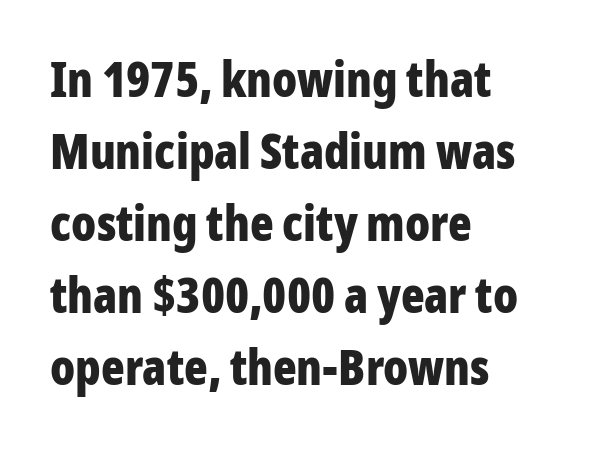
Q: Is the text bold? A: Yes.
Q: Is the text italic (slanted)? A: No, it is upright.
Q: Is the typeface a serif or a sans-serif typeface? A: Sans-serif.
Q: Is the text underlined? A: No.
Q: How is the paragraph aligned? A: Left-aligned.
Q: Is the spacing between letters normal or unusually wide? A: Normal.
Q: Is the spacing between lines tight, normal or loose? A: Normal.
Q: Width (condensed, normal, or wide)? A: Condensed.
Q: Stroke contrast? A: Low.
Q: x-height? A: Medium.
Q: Monospaced? A: No.
